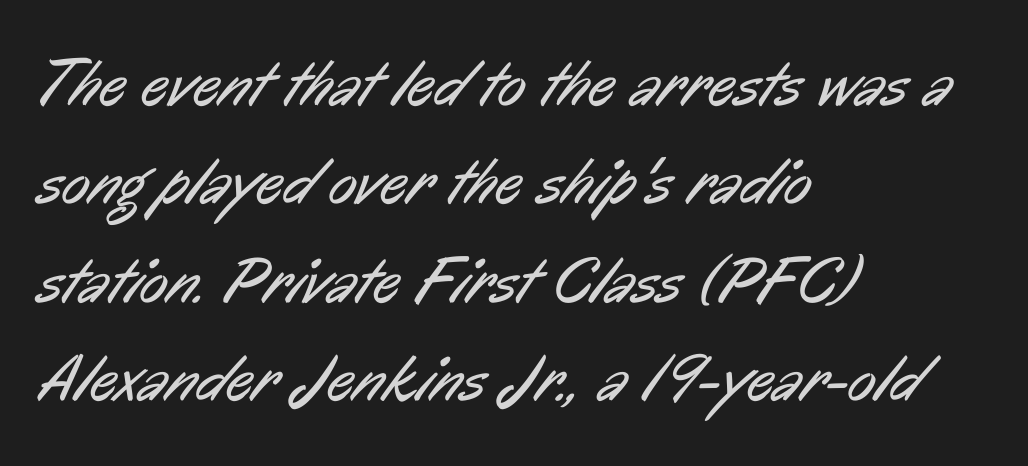
Q: Is the text bold? A: No.
Q: Is the typeface a serif or a sans-serif typeface? A: Sans-serif.
Q: Is the text underlined? A: No.
Q: How is the paragraph aligned? A: Left-aligned.
Q: Is the spacing between letters normal or unusually wide? A: Normal.
Q: Is the spacing between lines tight, normal or loose? A: Normal.
Q: Width (condensed, normal, or wide)? A: Condensed.
Q: Stroke contrast? A: Low.
Q: x-height? A: Medium.
Q: Monospaced? A: No.
